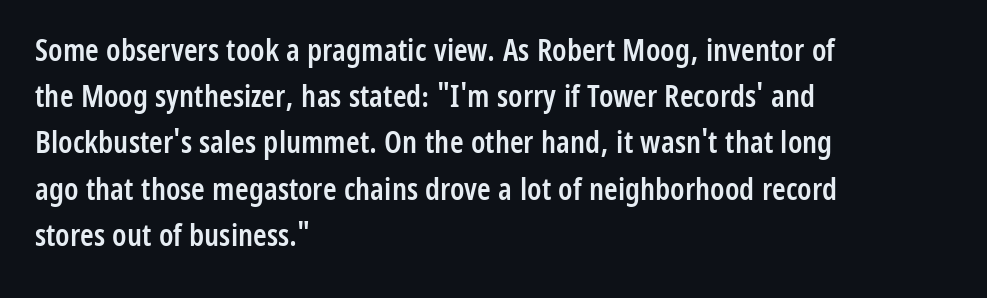
Q: Is the text bold? A: Semi-bold.
Q: Is the text italic (slanted)? A: No, it is upright.
Q: Is the typeface a serif or a sans-serif typeface? A: Sans-serif.
Q: Is the text underlined? A: No.
Q: How is the paragraph aligned? A: Left-aligned.
Q: Is the spacing between letters normal or unusually wide? A: Normal.
Q: Is the spacing between lines tight, normal or loose? A: Normal.
Q: Width (condensed, normal, or wide)? A: Condensed.
Q: Stroke contrast? A: Low.
Q: x-height? A: Medium.
Q: Monospaced? A: No.
